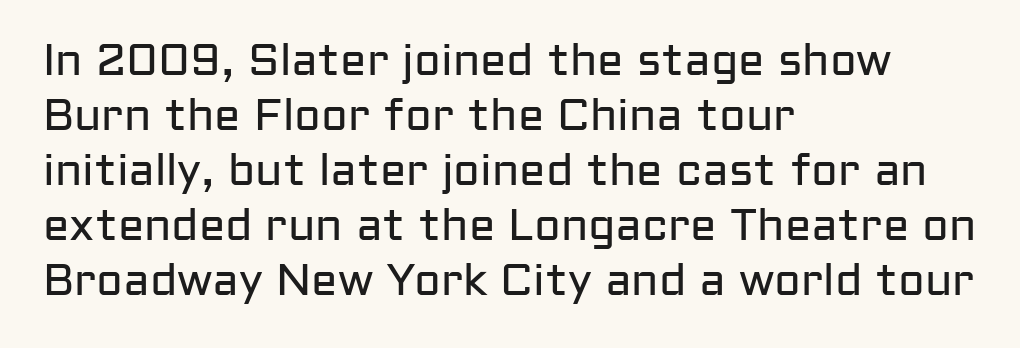
No extra tracking has been applied to these lines. Tall strokes in this sample are plumb rather than angled. No extra ink here — the face is not bold. Observe the absence of serifs on each vertical stroke in this sample. Lines of text with bare space underneath.
